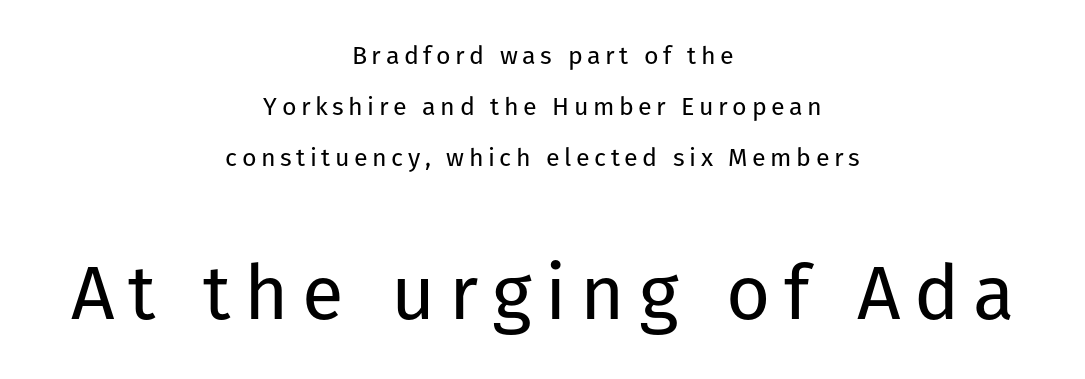
The passage is arranged like a title page — every line centered. Block two is the big one; block one sits smaller above it. Interline gaps are noticeably wide in this sample. The letters stand upright; this is a roman face. Lines of text with bare space underneath. These lines are rendered in a variable-pitch font.
